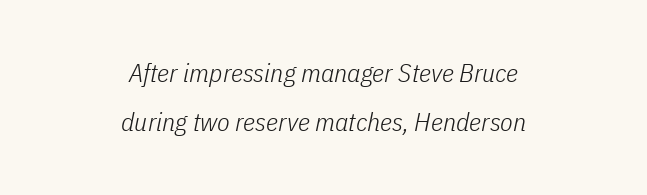
The image shows 26 px text type, italic (leaning right); set centered, loose line spacing (1.9x), normal letter spacing, not underlined.
